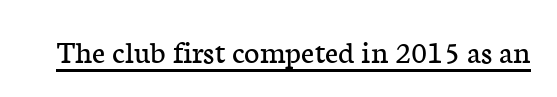
The type family on display is of the serif kind. The lettering stays uniformly vertical, giving the passage a roman look. In designer terms, the underline attribute is active on this setting. What stands out about the letter spacing? Nothing — it is the standard amount. Is this a fixed-width face? No — the glyphs have proportional, varying widths. On a weight scale, this lands at 450 or below.
